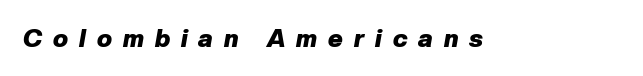
The image shows 25 px bold type, italic (leaning right); set unusually wide letter spacing (+0.44 em), not underlined.
